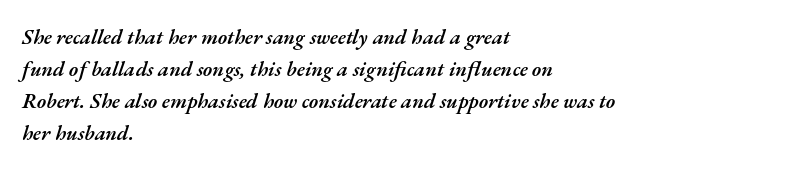
Q: Is the text bold? A: Semi-bold.
Q: Is the text italic (slanted)? A: Yes, it leans right by about 17 degrees.
Q: Is the text underlined? A: No.
Q: How is the paragraph aligned? A: Left-aligned.
Q: Is the spacing between letters normal or unusually wide? A: Normal.
Q: Is the spacing between lines tight, normal or loose? A: Normal.
